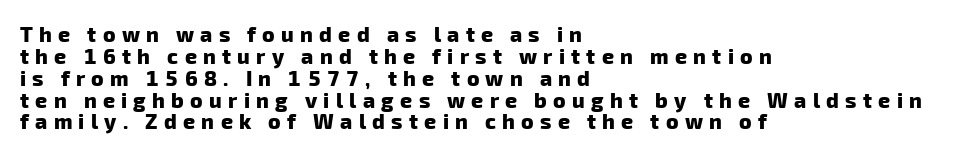
Q: Is the text bold? A: Yes.
Q: Is the text underlined? A: No.
Q: How is the paragraph aligned? A: Left-aligned.
Q: Is the spacing between letters normal or unusually wide? A: Unusually wide.
Q: Is the spacing between lines tight, normal or loose? A: Tight.
